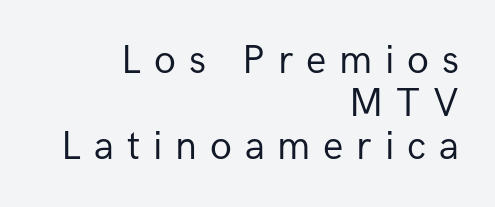
The image shows 40 px regular-weight sans-serif type, upright; set right-aligned, tight line spacing (1.07x), unusually wide letter spacing (+0.32 em), not underlined; low stroke contrast and a medium x-height.
